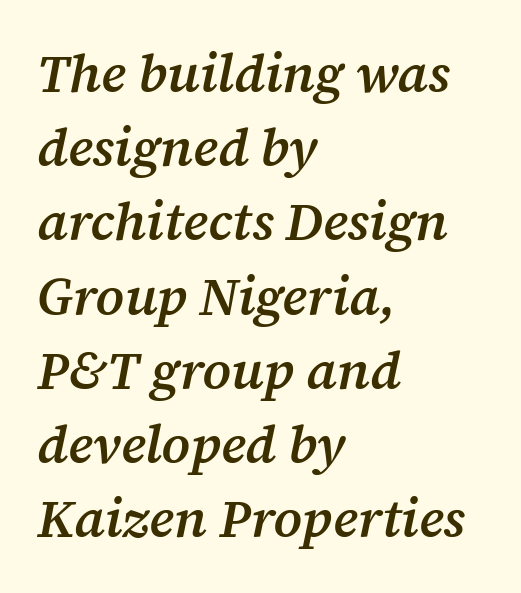
{"serif": "yes", "italic": "yes", "lean": "right", "slant_degrees": 12, "bold": "semi", "weight": "semibold", "width": "normal", "stroke_contrast": "medium", "x_height": "medium", "monospaced": "no", "underline": "no", "align": "left", "line_spacing": "normal", "line_spacing_ratio": 1.4, "letter_spacing": "normal", "letter_spacing_em": 0.0, "glyph_px": 53}
